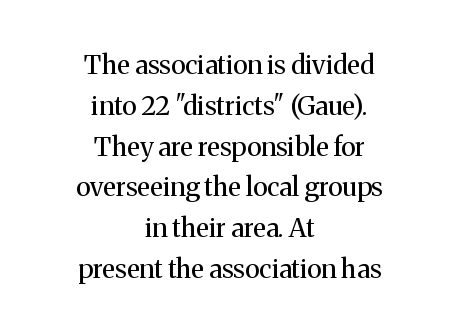
Letters rest on an invisible, unmarked baseline. Inter-character spacing is left at the font's built-in metrics. Italic? Not at all — the glyphs are vertical. The strokes are not fattened; the text isn't bold.
